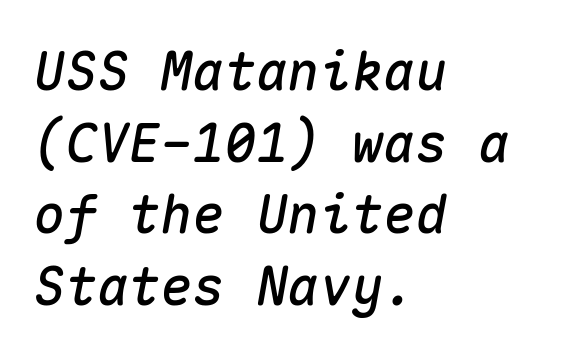
The image shows 53 px text type, italic (leaning right), monospaced; set left-aligned, normal line spacing (1.35x), normal letter spacing, not underlined; medium stroke contrast and a medium x-height.
